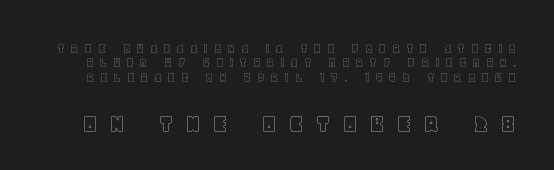
Q: Is the text italic (slanted)? A: No, it is upright.
Q: Is the text underlined? A: No.
Q: Is the spacing between letters normal or unusually wide? A: Unusually wide.
Q: Is the spacing between lines tight, normal or loose? A: Tight.
Q: Which block of text is set in a larger size, the first (top) or the second (bottom)? A: The second (bottom) one.
Q: Width (condensed, normal, or wide)? A: Normal.
Q: x-height? A: Large.
Q: Monospaced? A: No.
